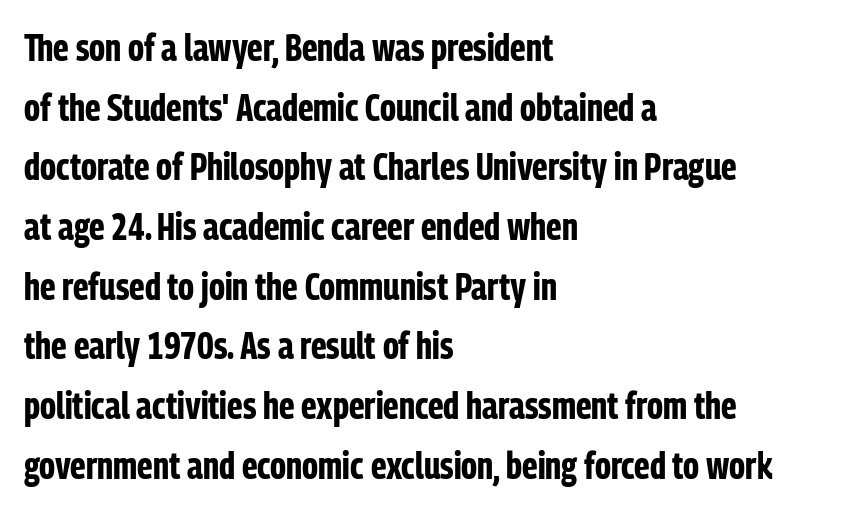
Q: Is the text bold? A: Yes.
Q: Is the text italic (slanted)? A: No, it is upright.
Q: Is the typeface a serif or a sans-serif typeface? A: Sans-serif.
Q: Is the text underlined? A: No.
Q: How is the paragraph aligned? A: Left-aligned.
Q: Is the spacing between letters normal or unusually wide? A: Normal.
Q: Is the spacing between lines tight, normal or loose? A: Normal.
Q: Width (condensed, normal, or wide)? A: Condensed.
Q: Stroke contrast? A: Low.
Q: x-height? A: Medium.
Q: Monospaced? A: No.
